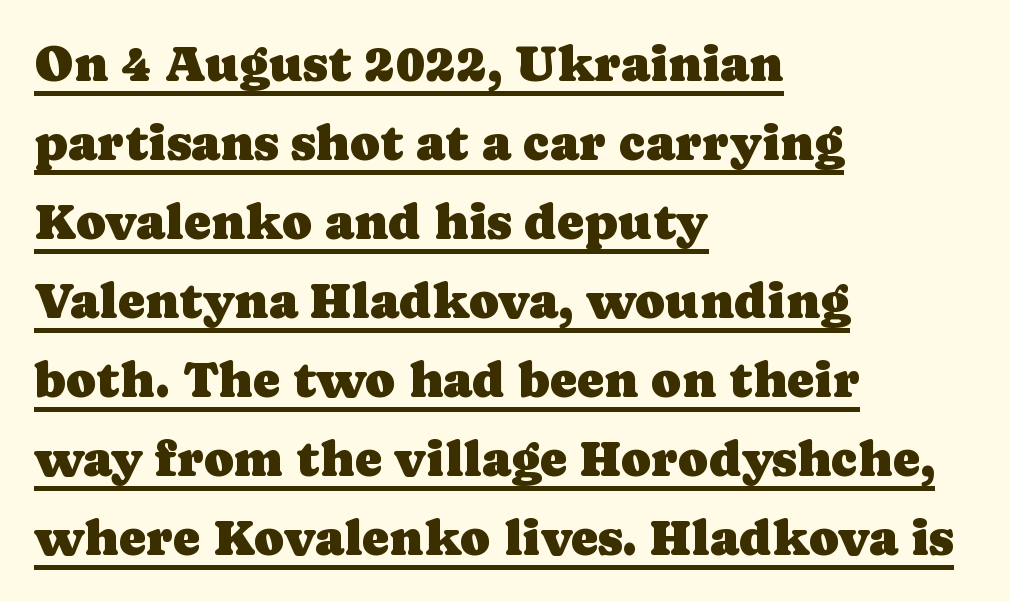
The image shows 51 px serif type, upright; set left-aligned, normal line spacing (1.55x), normal letter spacing, underlined; low stroke contrast and a medium x-height.
